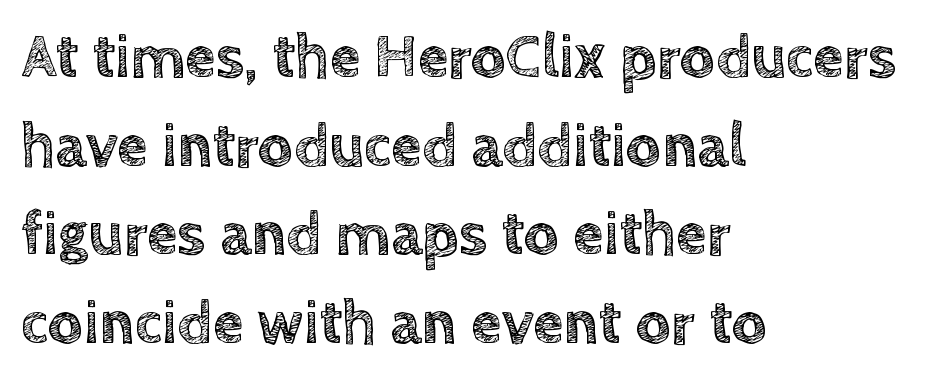
The image shows 62 px text type, upright; set left-aligned, normal line spacing (1.43x), normal letter spacing, not underlined; a large x-height.
